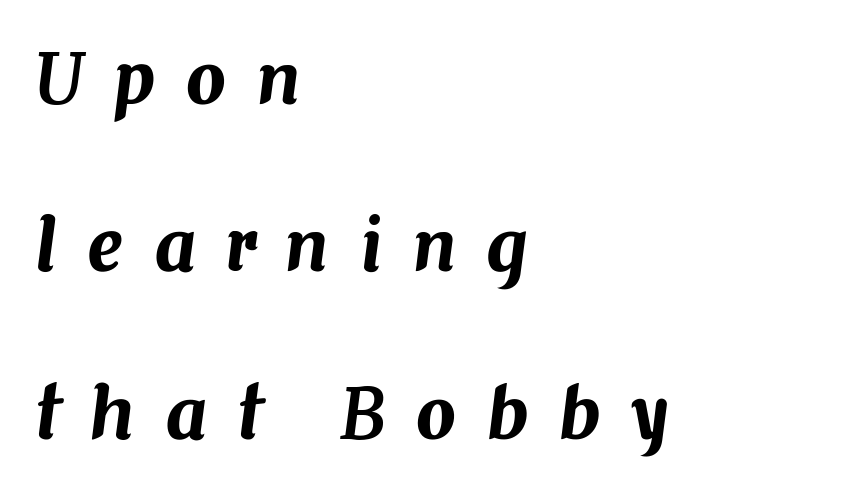
Here the designer chose a conventional face with non-uniform glyph widths. The foot of each line stays bare and open. Vertical spacing — loose. The typography opts for an oblique posture over an upright one.
